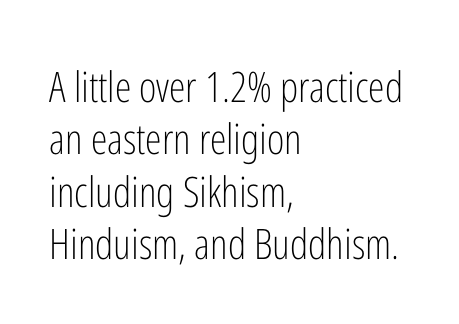
Q: Is the text bold? A: No.
Q: Is the text italic (slanted)? A: No, it is upright.
Q: Is the typeface a serif or a sans-serif typeface? A: Sans-serif.
Q: Is the text underlined? A: No.
Q: How is the paragraph aligned? A: Left-aligned.
Q: Is the spacing between letters normal or unusually wide? A: Normal.
Q: Is the spacing between lines tight, normal or loose? A: Normal.
Q: Width (condensed, normal, or wide)? A: Condensed.
Q: Stroke contrast? A: Low.
Q: x-height? A: Medium.
Q: Monospaced? A: No.
